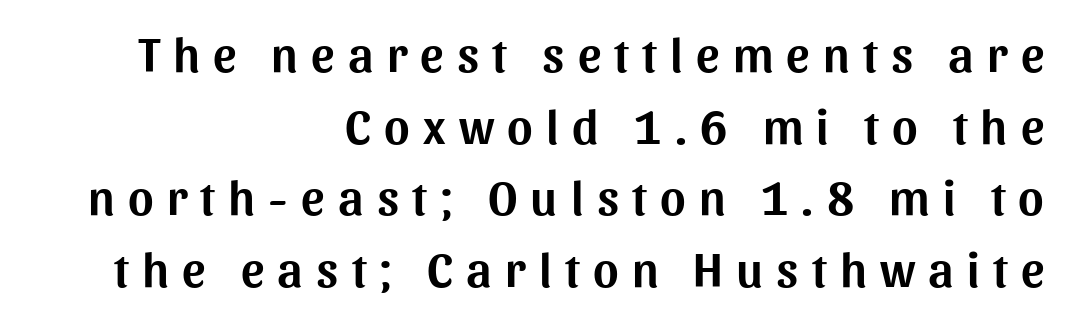
{"serif": "no", "italic": "no", "width": "normal", "stroke_contrast": "medium", "x_height": "medium", "monospaced": "no", "underline": "no", "align": "right", "line_spacing": "normal", "line_spacing_ratio": 1.46, "letter_spacing": "wide", "letter_spacing_em": 0.27, "glyph_px": 49}
